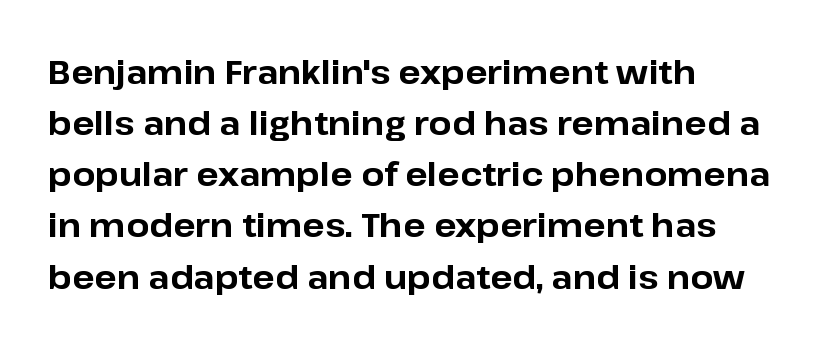
The typesetter chose a ragged-right arrangement here. Notice how the stems are strictly vertical — no italics here. Descenders hang freely into open space. A typesetter would call this zero additional tracking. This sample uses a sans-serif face.
